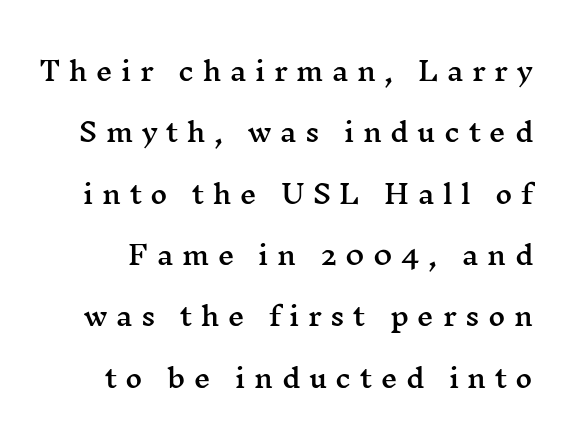
Q: Is the text italic (slanted)? A: No, it is upright.
Q: Is the text underlined? A: No.
Q: Is the spacing between letters normal or unusually wide? A: Unusually wide.
Q: Is the spacing between lines tight, normal or loose? A: Loose.
